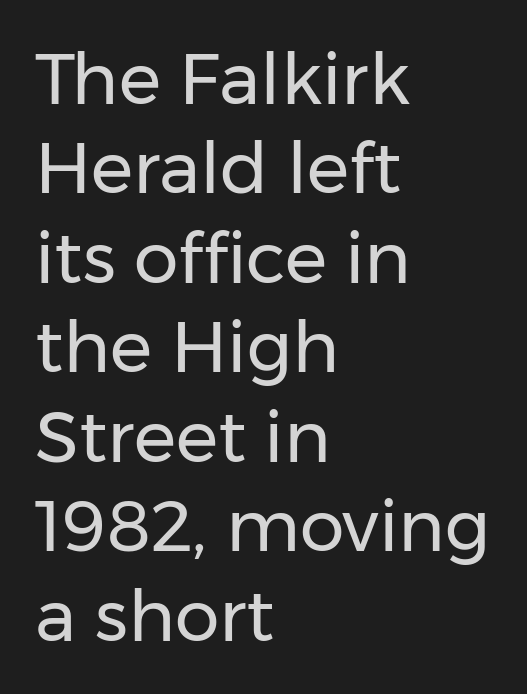
The image shows 71 px regular-weight sans-serif type, upright; set left-aligned, normal line spacing (1.26x), normal letter spacing, not underlined; low stroke contrast and a medium x-height.
